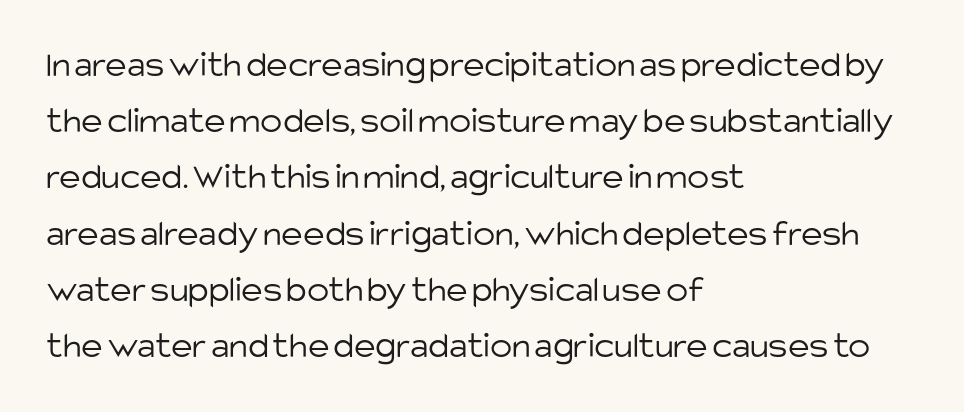
The image shows 37 px light sans-serif type, upright; set left-aligned, normal line spacing (1.52x), normal letter spacing, not underlined; low stroke contrast and a large x-height.
